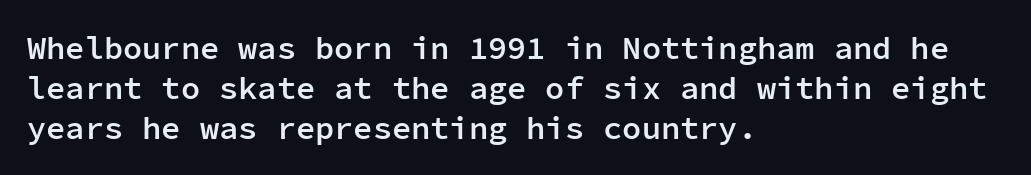
The image shows 32 px semibold sans-serif type, upright, monospaced; set left-aligned, normal line spacing (1.25x), normal letter spacing, not underlined; low stroke contrast and a medium x-height.
